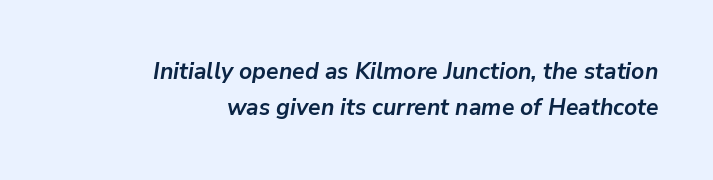
The image shows 23 px bold type, italic (leaning right); set right-aligned, normal line spacing (1.57x), normal letter spacing, not underlined.
